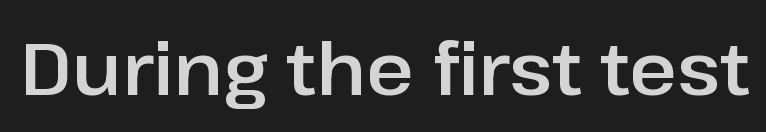
Unlike italic type, these characters show no tilt at all. Unlike a traditional serif, this face leaves its strokes unadorned. Think of a printed novel: that variable character pitch is what you see here. The specimen omits any rule beneath the text block's lines.
